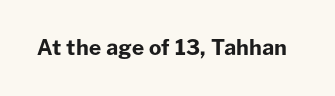
Q: Is the text bold? A: Yes.
Q: Is the text italic (slanted)? A: No, it is upright.
Q: Is the text underlined? A: No.
Q: Is the spacing between letters normal or unusually wide? A: Normal.
